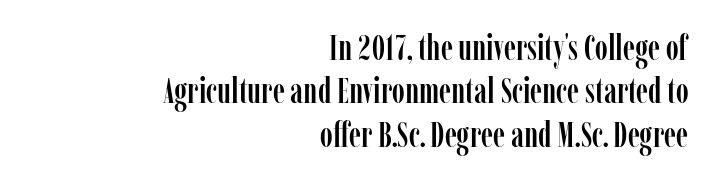
The image shows 35 px condensed serif type, upright; set right-aligned, line spacing 1.24x, normal letter spacing, not underlined; low stroke contrast and a medium x-height.
